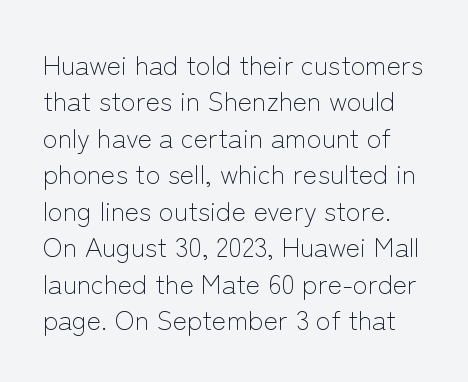
The image shows 27 px text type, upright; set normal line spacing (1.35x), normal letter spacing, not underlined.
